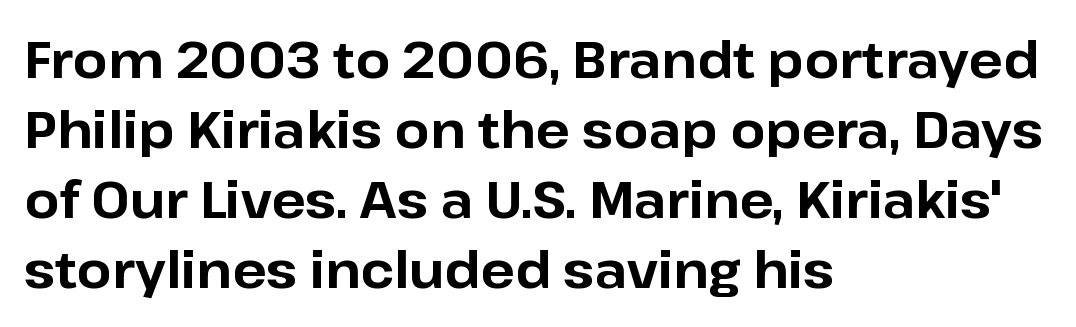
The image shows 50 px bold sans-serif type, upright; set left-aligned, normal line spacing (1.4x), normal letter spacing, not underlined; low stroke contrast and a medium x-height.
